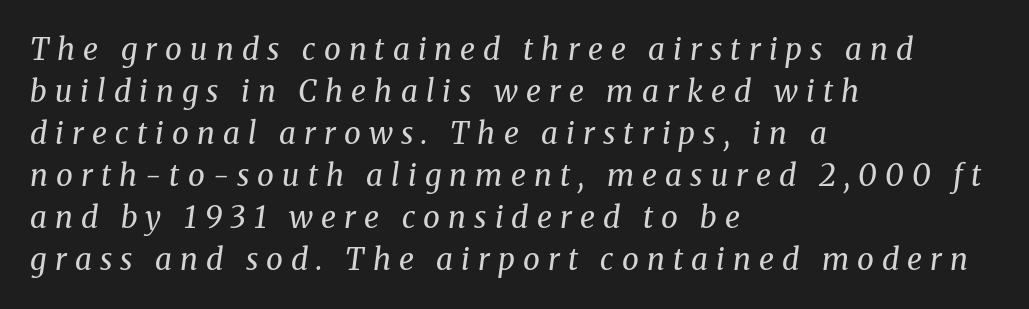
Q: Is the text bold? A: No.
Q: Is the text italic (slanted)? A: Yes, it leans right by about 8 degrees.
Q: Is the typeface a serif or a sans-serif typeface? A: Serif.
Q: Is the text underlined? A: No.
Q: How is the paragraph aligned? A: Left-aligned.
Q: Is the spacing between letters normal or unusually wide? A: Unusually wide.
Q: Is the spacing between lines tight, normal or loose? A: Normal.
Q: Width (condensed, normal, or wide)? A: Normal.
Q: Stroke contrast? A: Medium.
Q: x-height? A: Medium.
Q: Monospaced? A: No.
